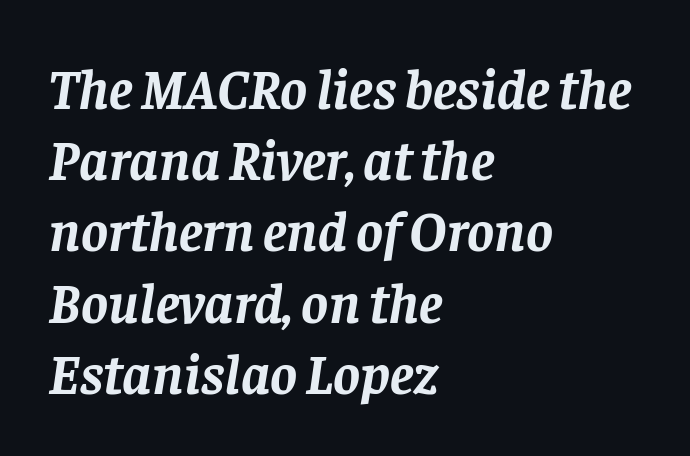
Q: Is the text bold? A: Yes.
Q: Is the text italic (slanted)? A: Yes, it leans right by about 8 degrees.
Q: Is the typeface a serif or a sans-serif typeface? A: Serif.
Q: Is the text underlined? A: No.
Q: How is the paragraph aligned? A: Left-aligned.
Q: Is the spacing between letters normal or unusually wide? A: Normal.
Q: Is the spacing between lines tight, normal or loose? A: Normal.
Q: Width (condensed, normal, or wide)? A: Normal.
Q: Stroke contrast? A: Low.
Q: x-height? A: Large.
Q: Monospaced? A: No.
